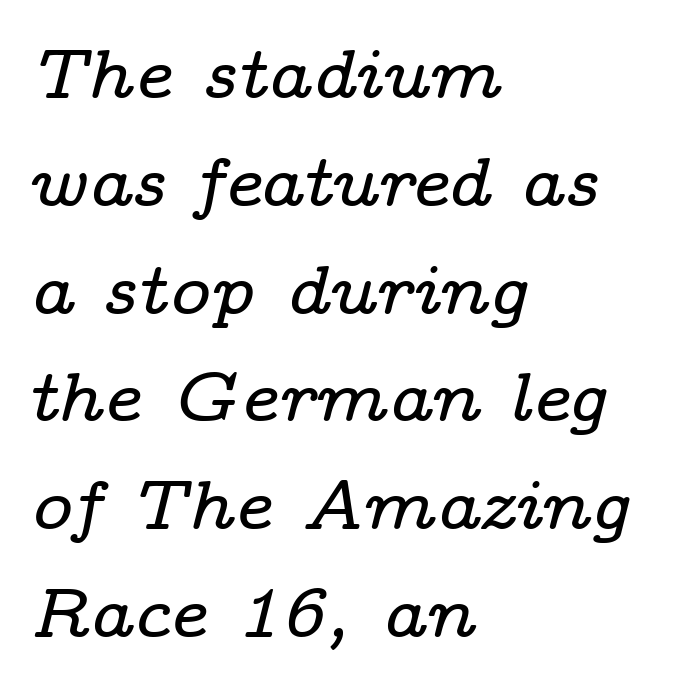
{"serif": "yes", "italic": "yes", "lean": "right", "slant_degrees": 14, "width": "wide", "stroke_contrast": "low", "x_height": "medium", "monospaced": "no", "underline": "no", "align": "left", "line_spacing": "normal", "line_spacing_ratio": 1.54, "letter_spacing": "normal", "letter_spacing_em": 0.0, "glyph_px": 70}
